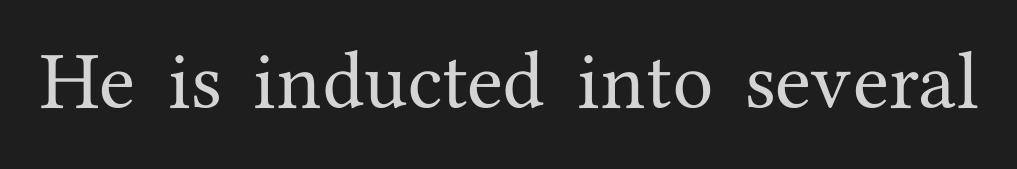
Rendered with straight, roman letterforms. These lines are rendered in a variable-pitch font. I'd call this a serif setting — the letters wear small feet. Check the space under the baseline: it is left empty. Words appear dense and cohesive because spacing is normal.
